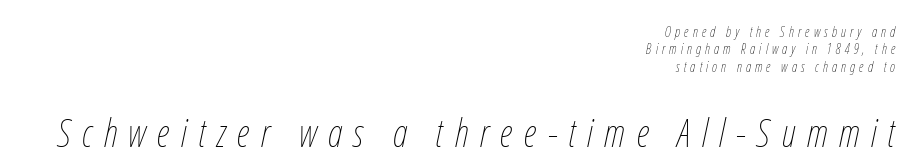
Q: Is the text bold? A: No.
Q: Is the text italic (slanted)? A: Yes, it leans right by about 12 degrees.
Q: Is the text underlined? A: No.
Q: How is the paragraph aligned? A: Right-aligned.
Q: Is the spacing between letters normal or unusually wide? A: Unusually wide.
Q: Which block of text is set in a larger size, the first (top) or the second (bottom)? A: The second (bottom) one.
Q: Width (condensed, normal, or wide)? A: Condensed.
Q: Stroke contrast? A: Low.
Q: x-height? A: Medium.
Q: Monospaced? A: No.
